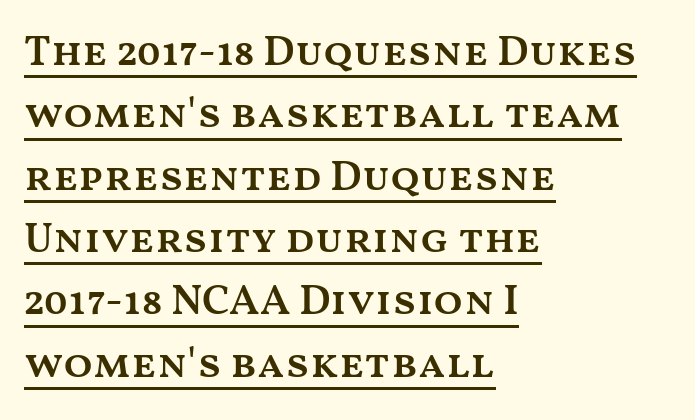
Quick note: not italic, upright. Students, observe: this is what conventionally led text looks like. Each line of the rendering has a horizontal stroke beneath the glyphs. A somewhat darkened texture: the type is semibold rather than bold. The face used here is proportionally spaced, like ordinary book or web type. What stands out about the letter spacing? Nothing — it is the standard amount.
